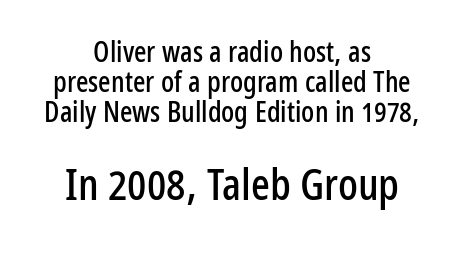
{"serif": "no", "italic": "no", "width": "condensed", "stroke_contrast": "low", "x_height": "medium", "monospaced": "no", "underline": "no", "align": "center", "line_spacing": "tight", "line_spacing_ratio": 1.03, "letter_spacing": "normal", "letter_spacing_em": 0.0, "larger_block": "second", "size_ratio": 1.52, "glyph_px": 44}
